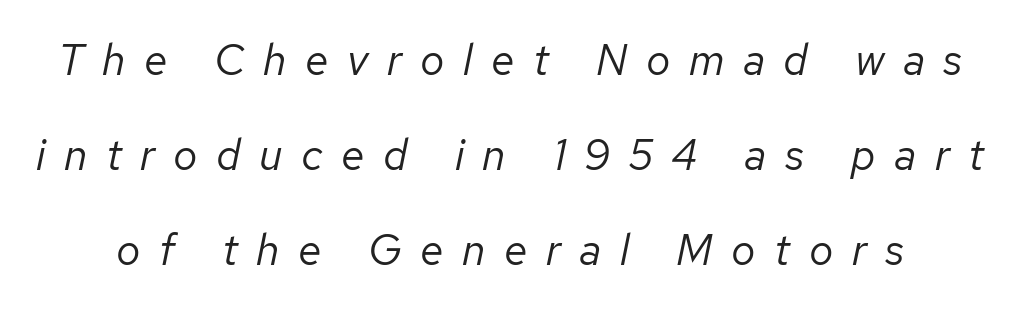
The image shows 43 px regular-weight type, italic (leaning right); set loose line spacing (2.21x), unusually wide letter spacing (+0.43 em), not underlined; low stroke contrast and a medium x-height.
